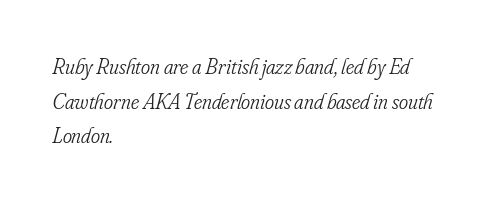
The image shows 22 px text type, italic (leaning right); set left-aligned, normal line spacing (1.57x), normal letter spacing, not underlined.
